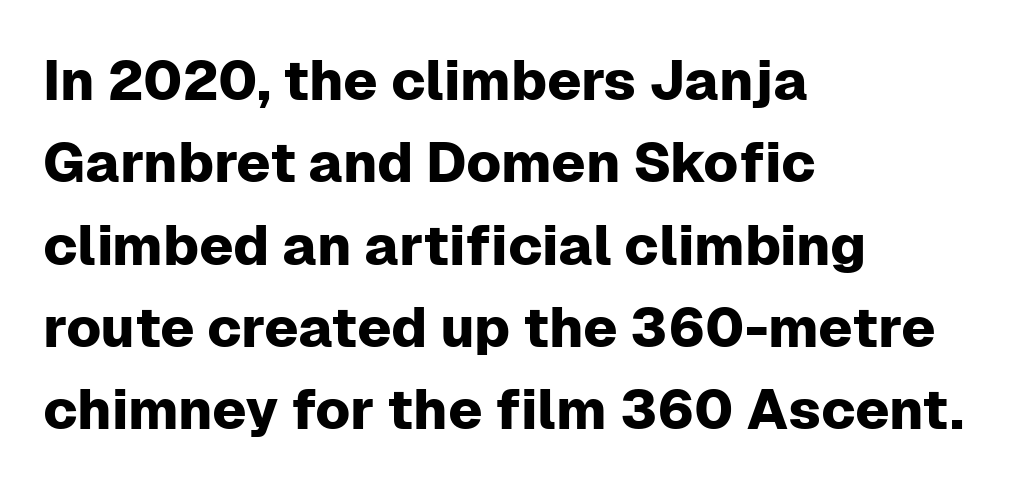
{"serif": "no", "italic": "no", "width": "normal", "stroke_contrast": "low", "x_height": "medium", "monospaced": "no", "underline": "no", "align": "left", "line_spacing": "normal", "line_spacing_ratio": 1.47, "letter_spacing": "normal", "letter_spacing_em": 0.0, "glyph_px": 56}
